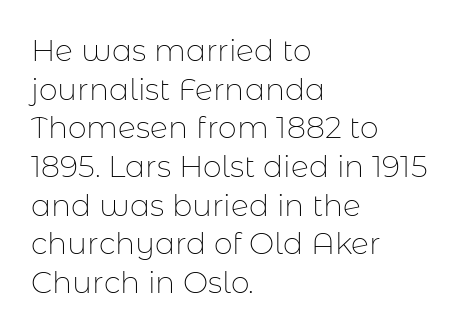
The image shows 30 px thin sans-serif type, upright; set left-aligned, normal line spacing (1.29x), normal letter spacing, not underlined; low stroke contrast and a medium x-height.
